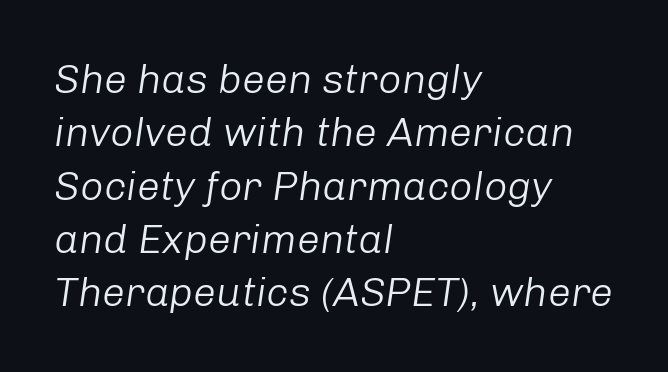
In terms of posture, this sample is oblique. Rows of type keep a routine distance in the vertical direction. This rendering features lettering with no underline. Is the stroke heavy? The answer is a plain regular-or-lighter.
